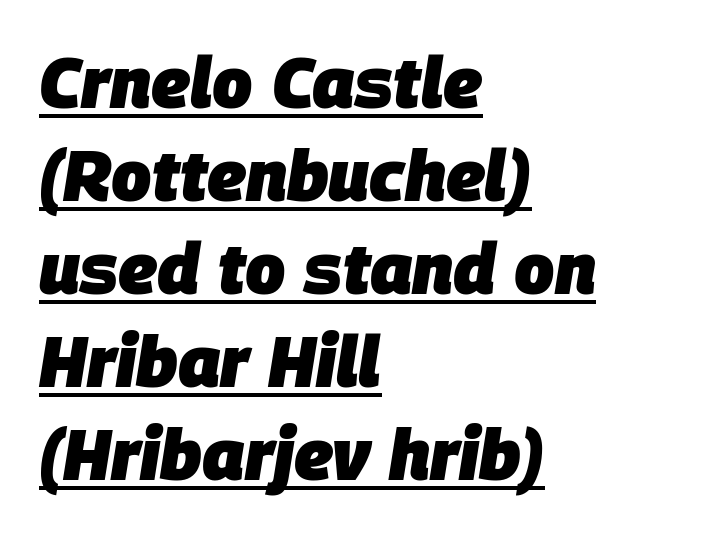
A classic flush-left, rag-right setting is used for this passage. Italic: yes, the glyphs are oblique. Every word sits above its own underline. A typesetter would call this proportional, since set widths differ per character. Successive baselines arrive at the customary interval.
